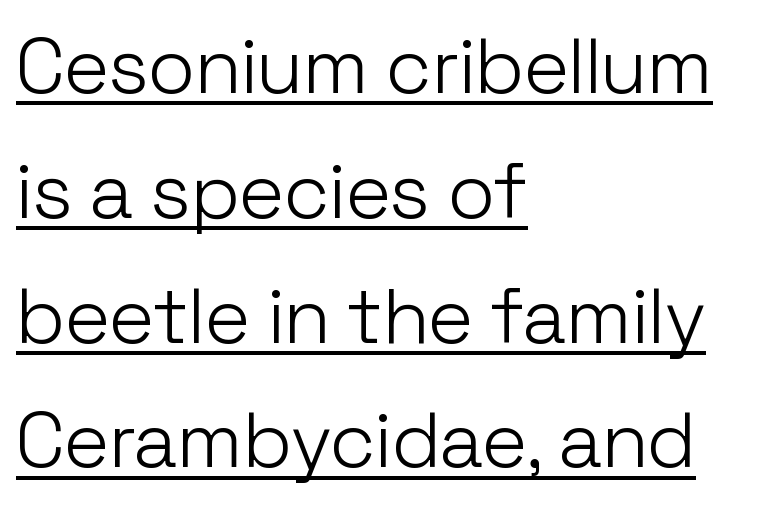
Q: Is the text bold? A: No.
Q: Is the text italic (slanted)? A: No, it is upright.
Q: Is the typeface a serif or a sans-serif typeface? A: Sans-serif.
Q: Is the text underlined? A: Yes.
Q: How is the paragraph aligned? A: Left-aligned.
Q: Is the spacing between letters normal or unusually wide? A: Normal.
Q: Is the spacing between lines tight, normal or loose? A: Normal.
Q: Width (condensed, normal, or wide)? A: Normal.
Q: Stroke contrast? A: Low.
Q: x-height? A: Medium.
Q: Monospaced? A: No.
